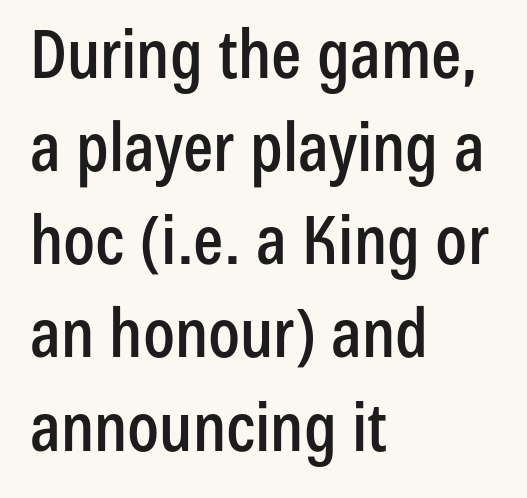
Q: Is the text italic (slanted)? A: No, it is upright.
Q: Is the typeface a serif or a sans-serif typeface? A: Sans-serif.
Q: Is the text underlined? A: No.
Q: How is the paragraph aligned? A: Left-aligned.
Q: Is the spacing between letters normal or unusually wide? A: Normal.
Q: Is the spacing between lines tight, normal or loose? A: Normal.
Q: Width (condensed, normal, or wide)? A: Condensed.
Q: Stroke contrast? A: Low.
Q: x-height? A: Medium.
Q: Monospaced? A: No.
